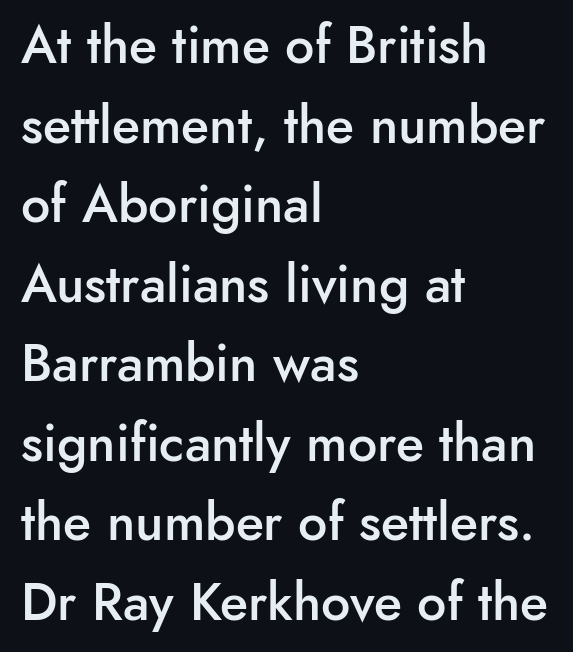
Q: Is the text bold? A: Semi-bold.
Q: Is the text italic (slanted)? A: No, it is upright.
Q: Is the typeface a serif or a sans-serif typeface? A: Sans-serif.
Q: Is the text underlined? A: No.
Q: How is the paragraph aligned? A: Left-aligned.
Q: Is the spacing between letters normal or unusually wide? A: Normal.
Q: Is the spacing between lines tight, normal or loose? A: Normal.
Q: Width (condensed, normal, or wide)? A: Normal.
Q: Stroke contrast? A: Low.
Q: x-height? A: Small.
Q: Monospaced? A: No.
